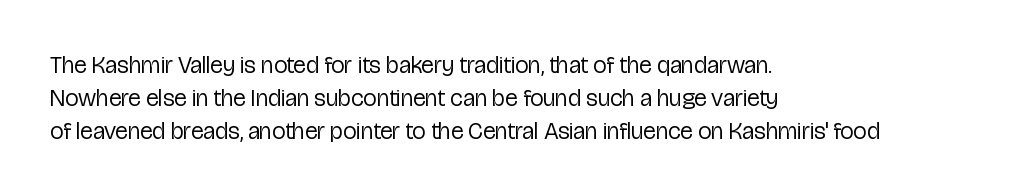
{"italic": "no", "bold": "no", "underline": "no", "align": "left", "line_spacing": "normal", "line_spacing_ratio": 1.37, "letter_spacing": "normal", "letter_spacing_em": 0.0, "glyph_px": 24}
